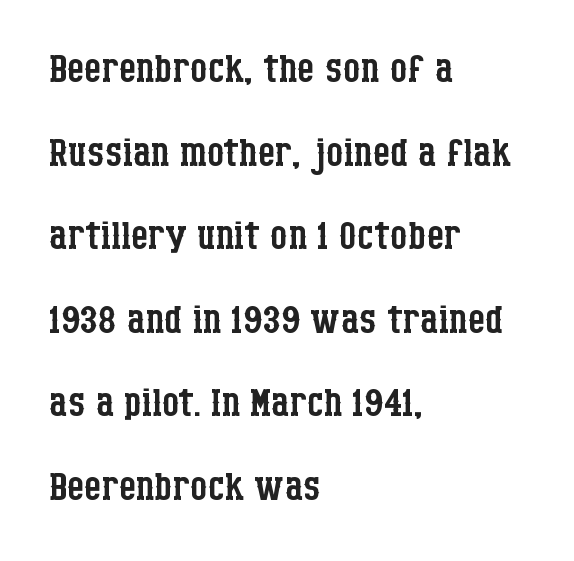
The image shows 55 px regular-weight, condensed serif type, upright; set left-aligned, normal line spacing (1.52x), normal letter spacing, not underlined; low stroke contrast and a large x-height.
